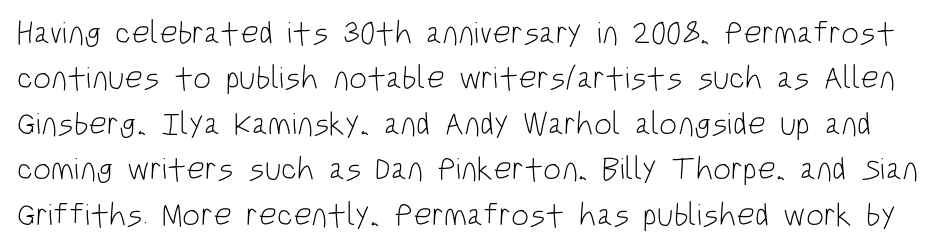
How would I describe the line gaps? Plain and ordinary. Ascenders rise straight up at ninety degrees. A light-to-regular cut is what we see here. The tracking reads as untouched default to a designer's eye. The text was rendered using a sans face with plain stroke endings.
